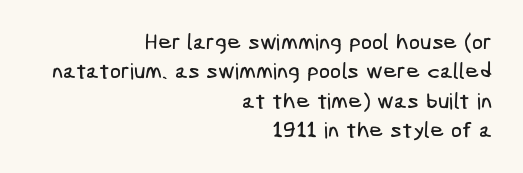
The area under the type is left untouched. Nothing unusual about the tracking: characters are spaced as the font intends. This rendering uses right alignment, leaving the left contour irregular. The line-height multiplier appears to be the usual default.
